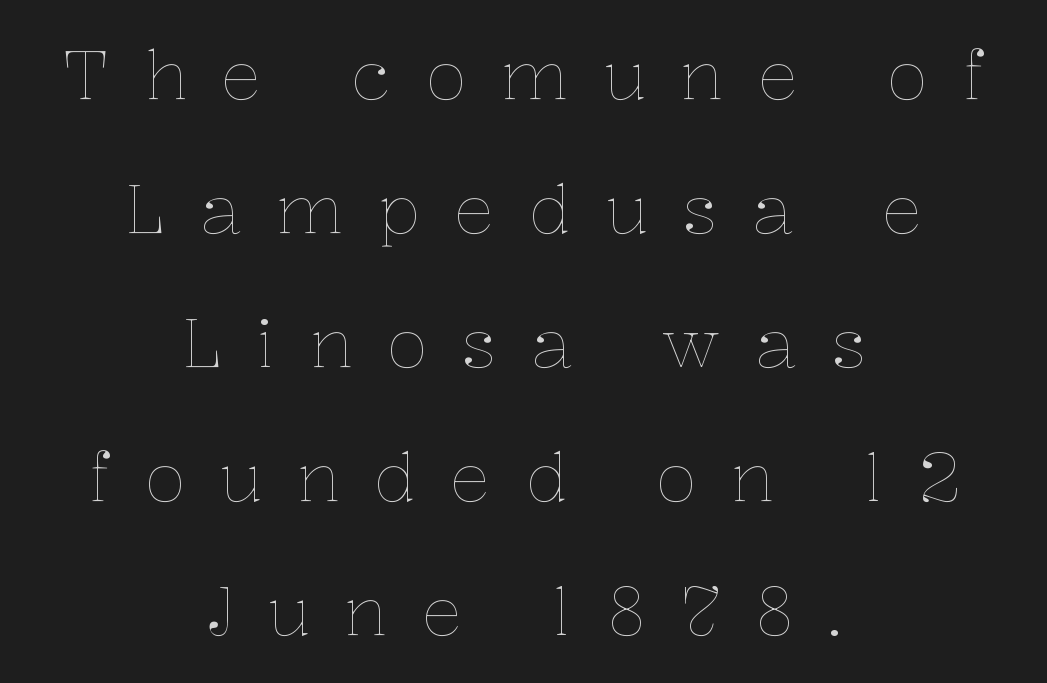
The image shows 68 px thin type, upright; set centered, loose line spacing (1.97x), unusually wide letter spacing (+0.5 em), not underlined; low stroke contrast and a medium x-height.
